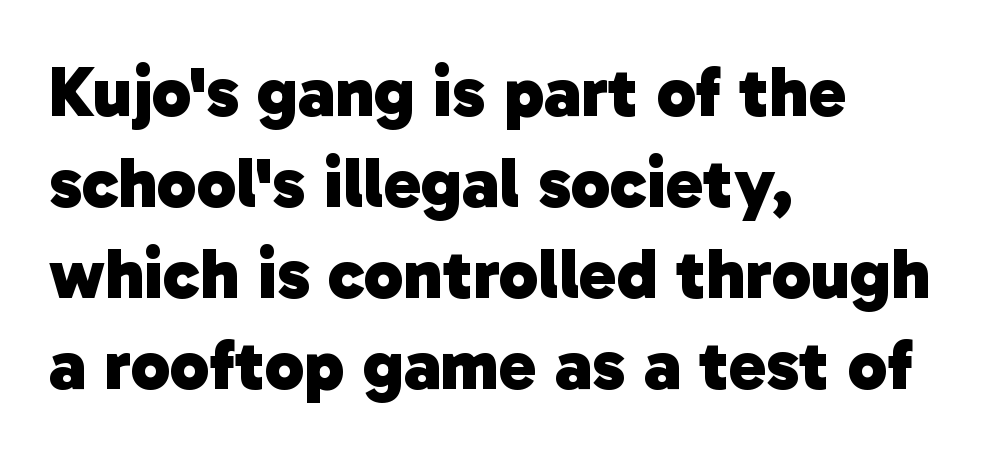
Q: Is the text bold? A: Yes.
Q: Is the typeface a serif or a sans-serif typeface? A: Sans-serif.
Q: Is the text underlined? A: No.
Q: How is the paragraph aligned? A: Left-aligned.
Q: Is the spacing between letters normal or unusually wide? A: Normal.
Q: Is the spacing between lines tight, normal or loose? A: Normal.
Q: Width (condensed, normal, or wide)? A: Normal.
Q: Stroke contrast? A: Low.
Q: x-height? A: Medium.
Q: Monospaced? A: No.
